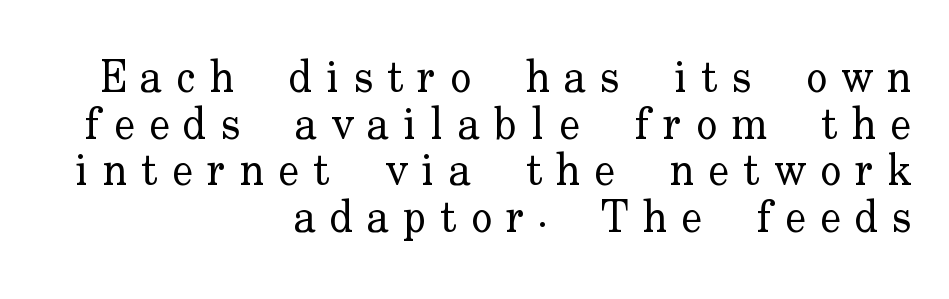
The image shows 44 px regular-weight serif type, upright; set right-aligned, tight line spacing (1.06x), unusually wide letter spacing (+0.32 em), not underlined; low stroke contrast and a small x-height.
